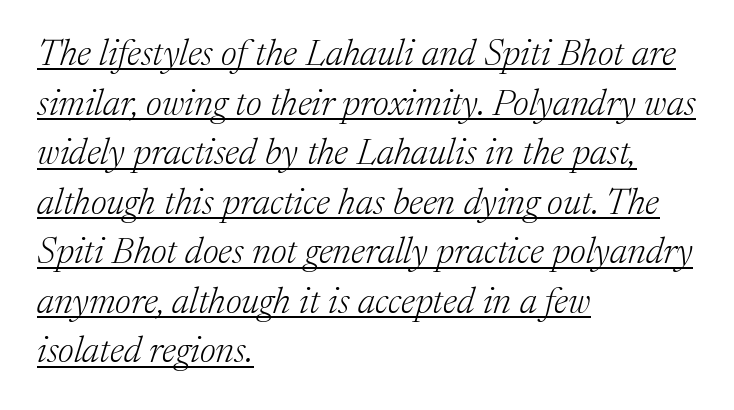
Q: Is the text bold? A: No.
Q: Is the text italic (slanted)? A: Yes, it leans right by about 17 degrees.
Q: Is the typeface a serif or a sans-serif typeface? A: Serif.
Q: Is the text underlined? A: Yes.
Q: How is the paragraph aligned? A: Left-aligned.
Q: Is the spacing between letters normal or unusually wide? A: Normal.
Q: Is the spacing between lines tight, normal or loose? A: Normal.
Q: Width (condensed, normal, or wide)? A: Normal.
Q: Stroke contrast? A: Medium.
Q: x-height? A: Medium.
Q: Monospaced? A: No.
